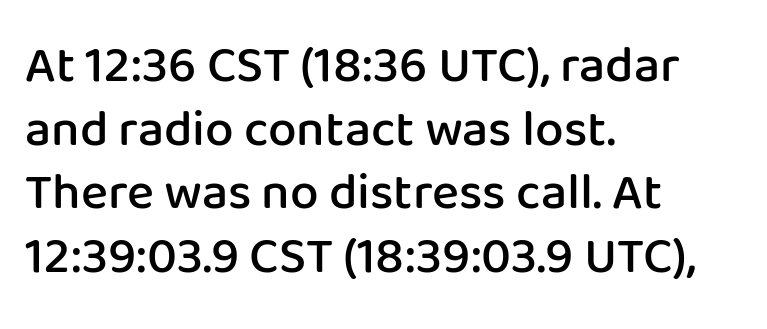
{"serif": "no", "italic": "no", "bold": "semi", "weight": "semibold", "width": "normal", "stroke_contrast": "low", "x_height": "medium", "monospaced": "no", "underline": "no", "align": "left", "line_spacing": "normal", "line_spacing_ratio": 1.25, "letter_spacing": "normal", "letter_spacing_em": 0.0, "glyph_px": 51}
